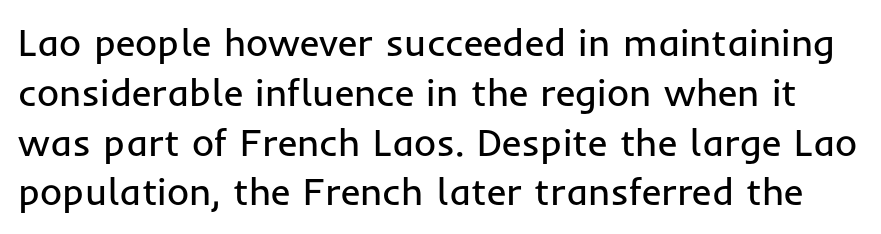
Stems and bowls with no extra thickness — not bold. To sum up the face: it is a sans, with no serifs. Type without underlining. Varying glyph widths throughout — classic text-font behaviour.
